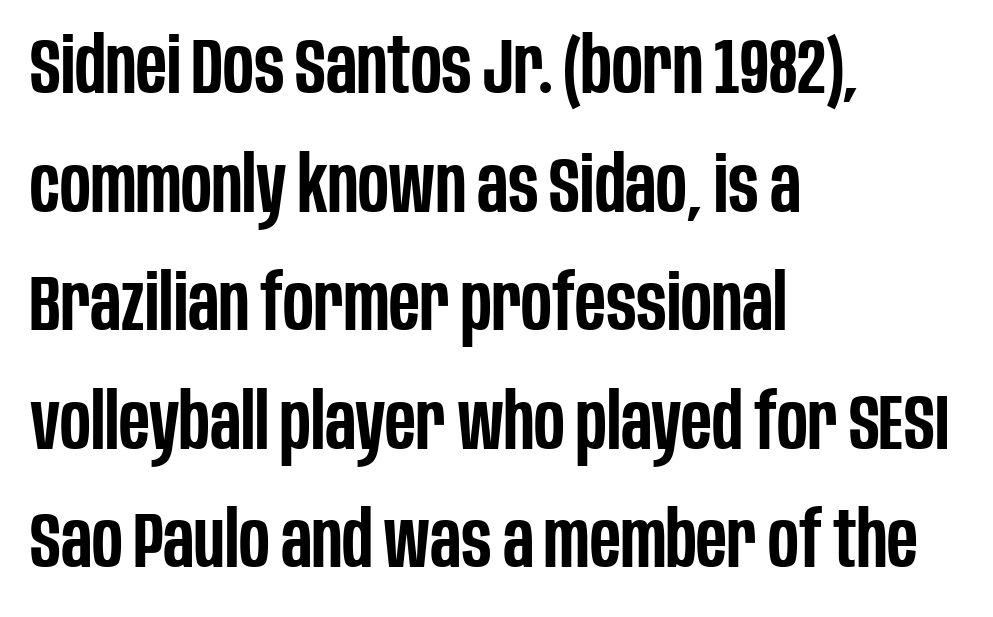
Q: Is the text bold? A: Semi-bold.
Q: Is the text italic (slanted)? A: No, it is upright.
Q: Is the typeface a serif or a sans-serif typeface? A: Sans-serif.
Q: Is the text underlined? A: No.
Q: How is the paragraph aligned? A: Left-aligned.
Q: Is the spacing between letters normal or unusually wide? A: Normal.
Q: Is the spacing between lines tight, normal or loose? A: Normal.
Q: Width (condensed, normal, or wide)? A: Condensed.
Q: Stroke contrast? A: Low.
Q: x-height? A: Large.
Q: Monospaced? A: No.
